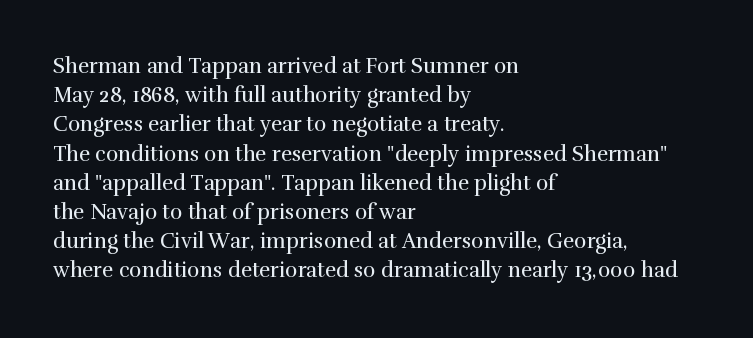
{"italic": "no", "bold": "no", "underline": "no", "align": "left", "line_spacing": "normal", "line_spacing_ratio": 1.39, "letter_spacing": "normal", "letter_spacing_em": 0.0, "glyph_px": 21}
